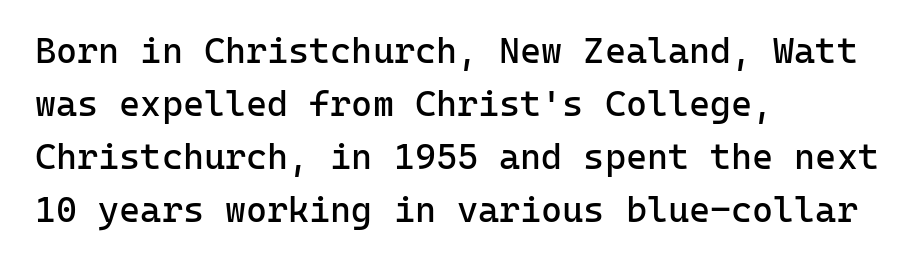
{"serif": "no", "italic": "no", "bold": "no", "weight": "regular", "width": "normal", "stroke_contrast": "low", "x_height": "medium", "monospaced": "yes", "underline": "no", "align": "left", "line_spacing": "normal", "line_spacing_ratio": 1.47, "letter_spacing": "normal", "letter_spacing_em": 0.0, "glyph_px": 36}
